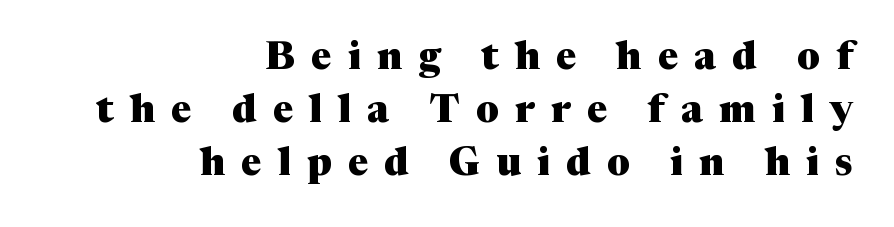
The face used here is rendered with a markedly widened letterfit. Strokes here are thick enough to call this a true bold. A typesetter would call this leading conventional body-copy spacing. Descender tails drop into unmarked territory. A typesetter would call this proportional, since set widths differ per character. Style check: upright.
